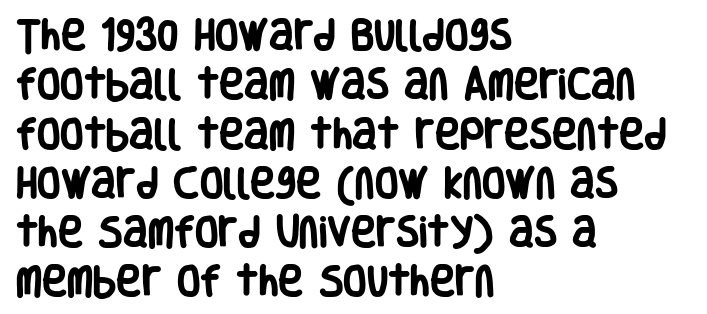
The image shows 34 px heavy, condensed sans-serif type, upright; set left-aligned, normal line spacing (1.45x), normal letter spacing, not underlined; low stroke contrast and a large x-height.
